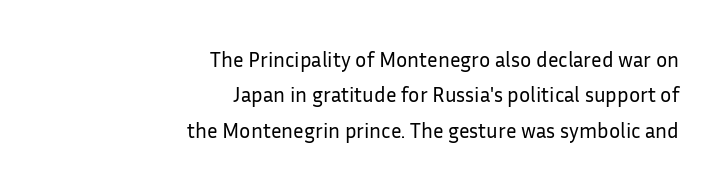
{"italic": "no", "bold": "no", "underline": "no", "align": "right", "line_spacing": "normal", "line_spacing_ratio": 1.68, "letter_spacing": "normal", "letter_spacing_em": 0.0, "glyph_px": 21}
